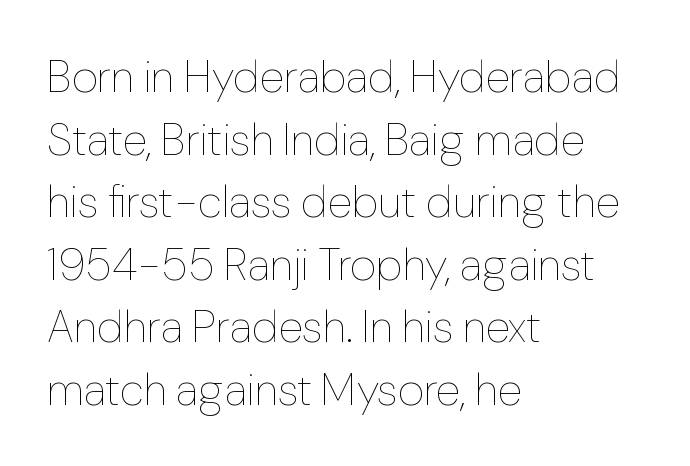
Q: Is the text bold? A: No.
Q: Is the text italic (slanted)? A: No, it is upright.
Q: Is the text underlined? A: No.
Q: How is the paragraph aligned? A: Left-aligned.
Q: Is the spacing between letters normal or unusually wide? A: Normal.
Q: Is the spacing between lines tight, normal or loose? A: Normal.
Q: Width (condensed, normal, or wide)? A: Normal.
Q: Stroke contrast? A: Low.
Q: x-height? A: Medium.
Q: Monospaced? A: No.
